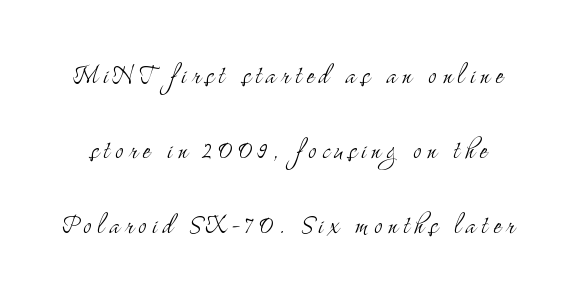
Q: Is the text bold? A: No.
Q: Is the text italic (slanted)? A: Yes.
Q: Is the typeface a serif or a sans-serif typeface? A: Serif.
Q: Is the text underlined? A: No.
Q: Is the spacing between lines tight, normal or loose? A: Loose.
Q: Width (condensed, normal, or wide)? A: Condensed.
Q: Stroke contrast? A: Medium.
Q: x-height? A: Small.
Q: Monospaced? A: No.
